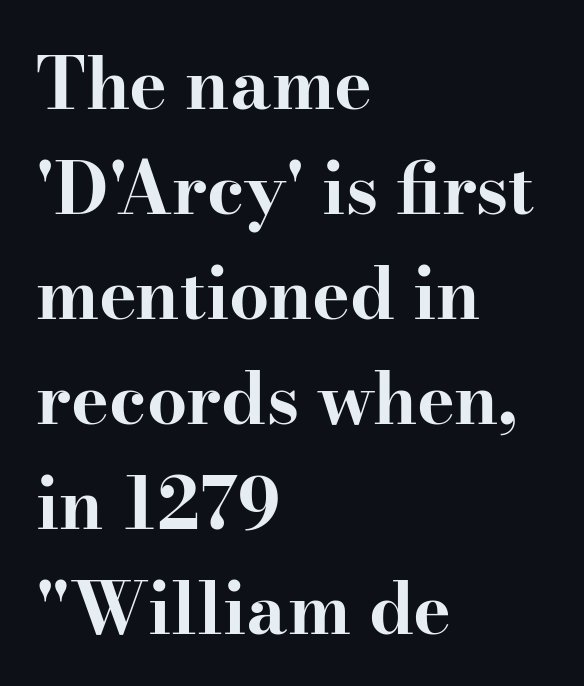
Old-style or modern, the face here clearly has serifs. You can tell it's not italic because the verticals are truly vertical. The rendering uses a moderate line-height, typical for paragraphs. Beneath every word, the page is bare.
